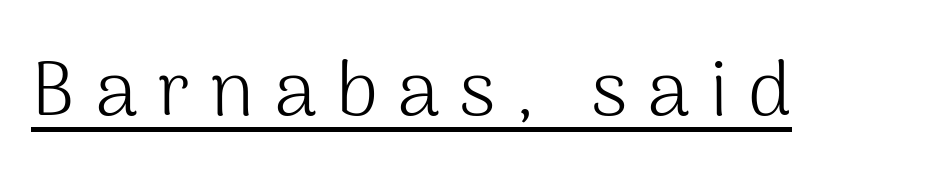
{"serif": "no", "italic": "no", "bold": "no", "weight": "light", "width": "normal", "stroke_contrast": "medium", "x_height": "medium", "monospaced": "no", "underline": "yes", "letter_spacing": "wide", "letter_spacing_em": 0.25, "glyph_px": 78}
